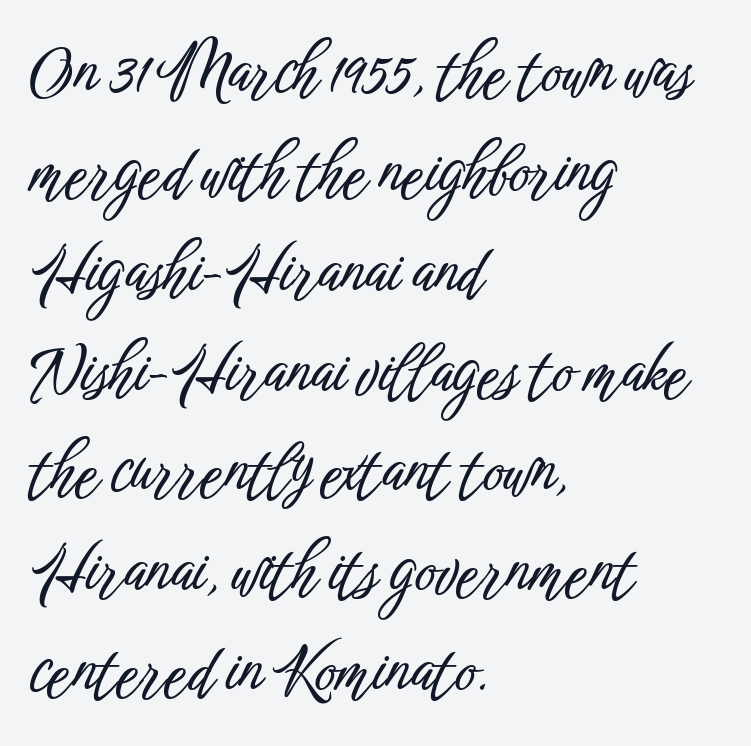
The type family on display is of the sans-serif kind. The space between consecutive lines is moderate. What stands out about the letter spacing? Nothing — it is the standard amount. Do the characters align in a grid? No, the font is proportional. Does the copy run flush right? No — it runs flush left.
